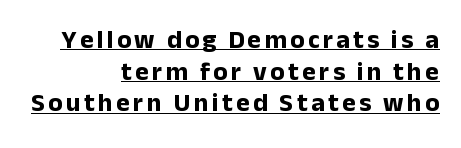
{"italic": "no", "bold": "yes", "underline": "yes", "align": "right", "line_spacing_ratio": 1.22, "glyph_px": 26}
